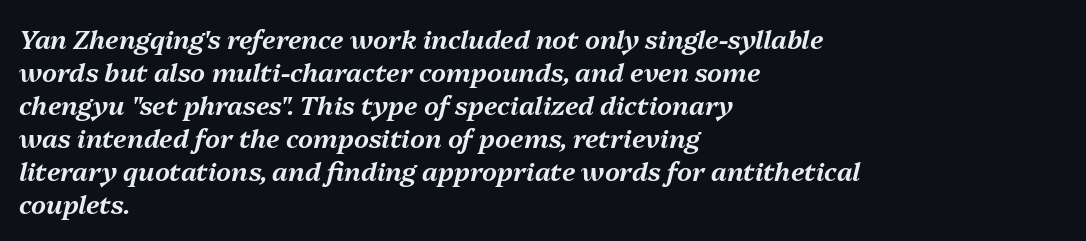
The specimen omits any rule beneath the text block's lines. Which margin do the lines hug? The left one — the right edge is uneven. Default kerning and tracking; the words read as compact shapes. Vertically, the passage feels balanced, rows spaced as you'd expect. Every character sits at an angle, as italics do.
